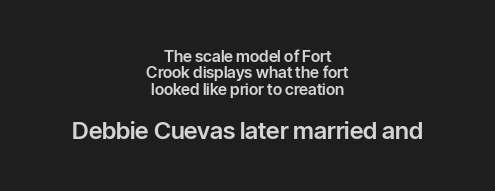
The image shows 24 px text type, upright; set centered, tight line spacing (1.03x), normal letter spacing, not underlined; the second (bottom) block is 1.5x larger.
